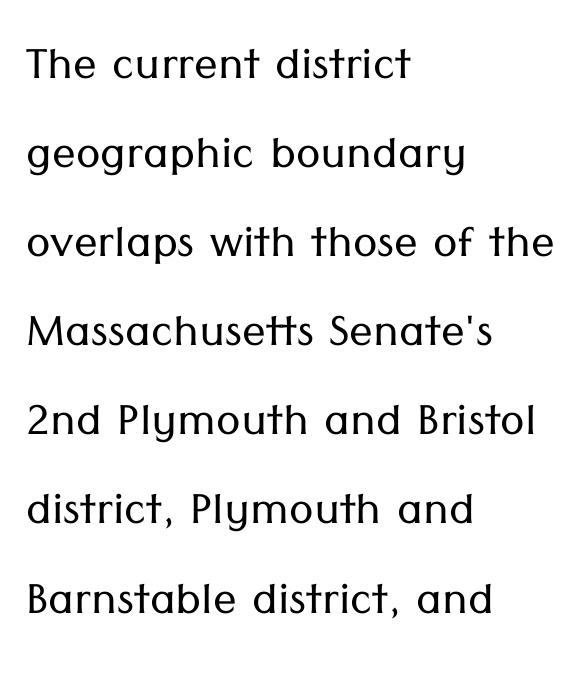
{"serif": "no", "italic": "no", "bold": "no", "weight": "light", "width": "normal", "stroke_contrast": "low", "x_height": "medium", "monospaced": "no", "underline": "no", "align": "left", "line_spacing": "normal", "line_spacing_ratio": 1.51, "letter_spacing": "normal", "letter_spacing_em": 0.0, "glyph_px": 59}
